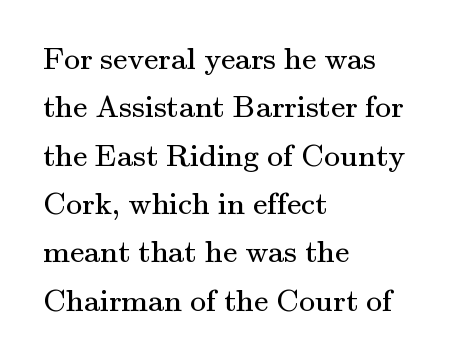
Q: Is the text bold? A: No.
Q: Is the text italic (slanted)? A: No, it is upright.
Q: Is the typeface a serif or a sans-serif typeface? A: Serif.
Q: Is the text underlined? A: No.
Q: How is the paragraph aligned? A: Left-aligned.
Q: Is the spacing between letters normal or unusually wide? A: Normal.
Q: Is the spacing between lines tight, normal or loose? A: Normal.
Q: Width (condensed, normal, or wide)? A: Normal.
Q: Stroke contrast? A: Medium.
Q: x-height? A: Small.
Q: Monospaced? A: No.
